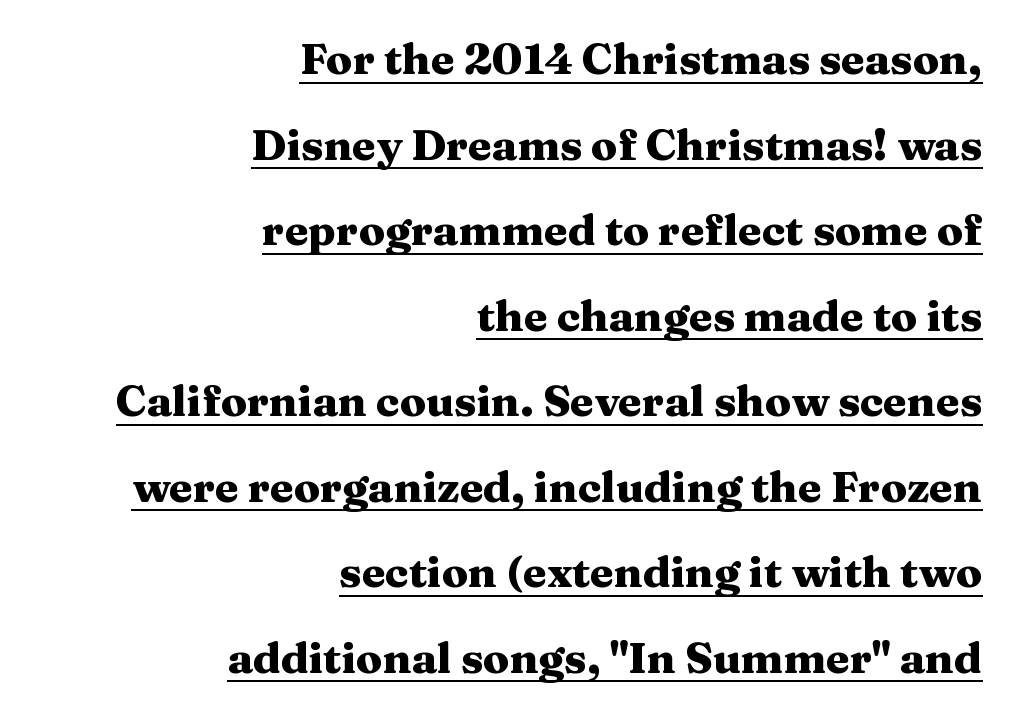
The image shows 43 px heavy, wide serif type, upright; set right-aligned, loose line spacing (1.99x), normal letter spacing, underlined; medium stroke contrast and a medium x-height.
